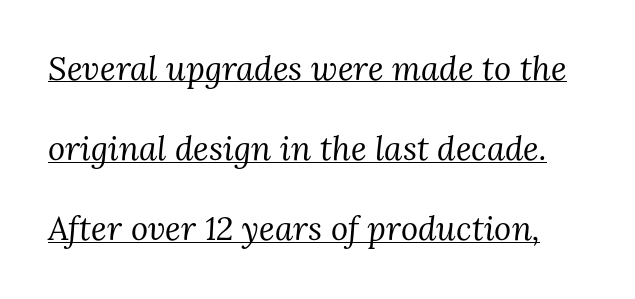
{"serif": "yes", "italic": "yes", "lean": "right", "slant_degrees": 3, "bold": "no", "weight": "regular", "width": "normal", "stroke_contrast": "medium", "x_height": "medium", "monospaced": "no", "underline": "yes", "line_spacing": "loose", "line_spacing_ratio": 2.43, "letter_spacing": "normal", "letter_spacing_em": 0.0, "glyph_px": 33}
